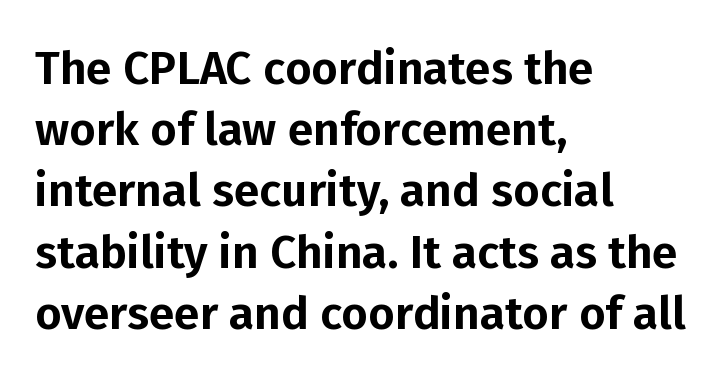
Q: Is the text italic (slanted)? A: No, it is upright.
Q: Is the typeface a serif or a sans-serif typeface? A: Sans-serif.
Q: Is the text underlined? A: No.
Q: How is the paragraph aligned? A: Left-aligned.
Q: Is the spacing between letters normal or unusually wide? A: Normal.
Q: Is the spacing between lines tight, normal or loose? A: Normal.
Q: Width (condensed, normal, or wide)? A: Normal.
Q: Stroke contrast? A: Low.
Q: x-height? A: Medium.
Q: Monospaced? A: No.
